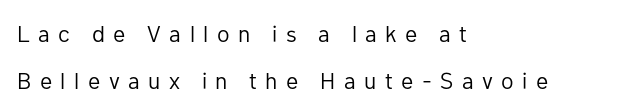
Q: Is the text bold? A: No.
Q: Is the text italic (slanted)? A: No, it is upright.
Q: Is the text underlined? A: No.
Q: How is the paragraph aligned? A: Left-aligned.
Q: Is the spacing between letters normal or unusually wide? A: Unusually wide.
Q: Is the spacing between lines tight, normal or loose? A: Loose.
